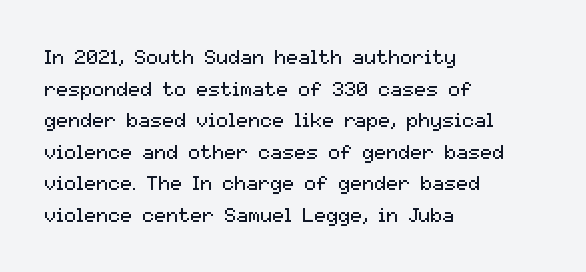
The image shows 20 px text type, upright; set left-aligned, normal line spacing (1.58x), normal letter spacing, not underlined.
